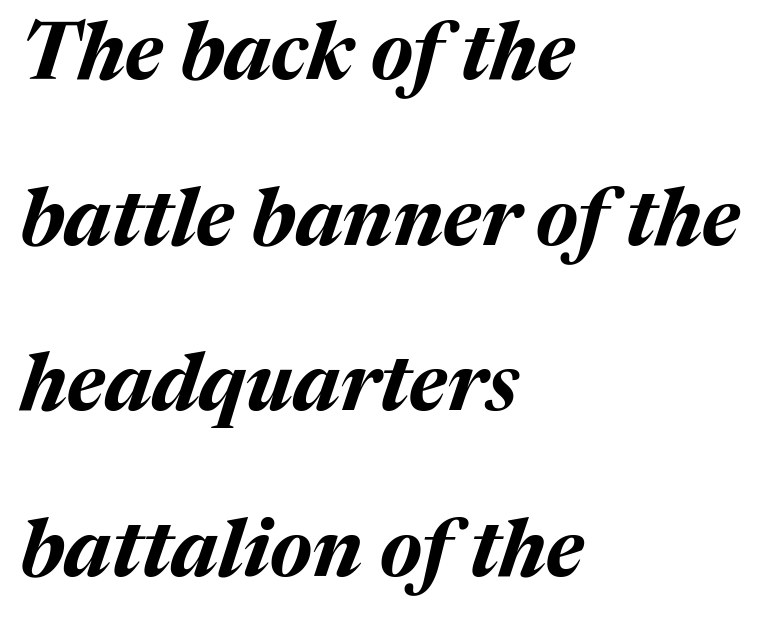
{"italic": "yes", "lean": "right", "slant_degrees": 17, "bold": "yes", "weight": "bold", "width": "normal", "stroke_contrast": "medium", "x_height": "medium", "monospaced": "no", "underline": "no", "align": "left", "line_spacing": "loose", "line_spacing_ratio": 2.07, "letter_spacing": "normal", "letter_spacing_em": 0.0, "glyph_px": 80}
